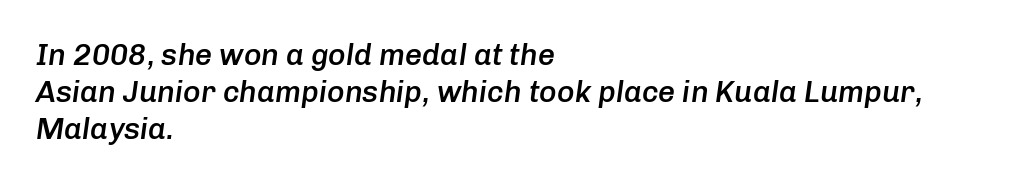
The image shows 30 px semibold type, italic (leaning right); set left-aligned, line spacing 1.24x, normal letter spacing, not underlined; low stroke contrast and a medium x-height.
